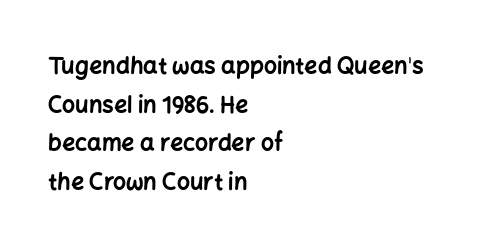
Compared with an ordinary text face, these strokes are far heavier — a full bold. The text block is weighted toward the left margin, trailing off unevenly rightward. No italicization has been applied; the sample stays upright. Does the leading feel generous? No, just average.
